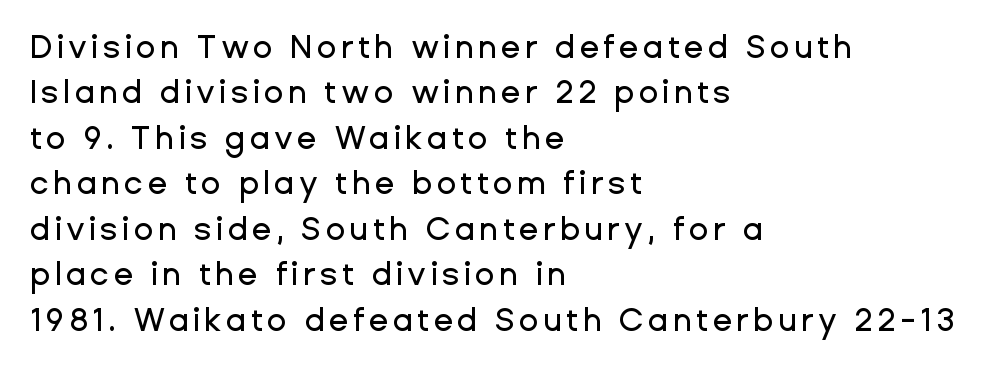
The image shows 32 px sans-serif type, upright; set left-aligned, normal line spacing (1.42x), not underlined; low stroke contrast and a medium x-height.
